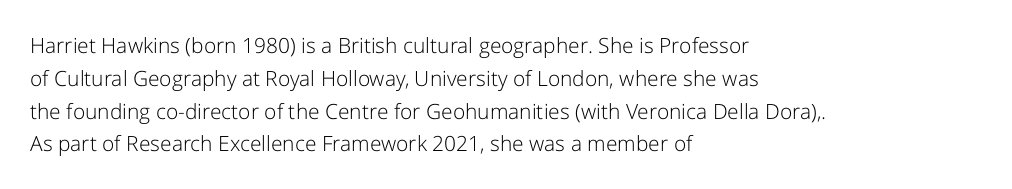
Upright lettering throughout. The rows are spaced the way most documents space them. These lines stack with their left ends in a neat column. The space beneath each line is pristine and unruled. This sample uses plain, unmodified letter spacing. Stem width sits at or under what a default text font uses.
